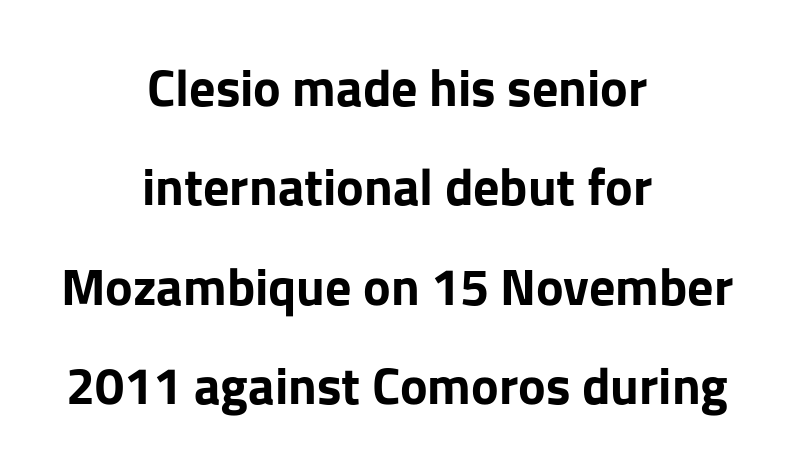
{"serif": "no", "italic": "no", "bold": "yes", "weight": "bold", "width": "normal", "stroke_contrast": "low", "x_height": "medium", "monospaced": "no", "underline": "no", "align": "center", "line_spacing": "loose", "line_spacing_ratio": 1.91, "letter_spacing": "normal", "letter_spacing_em": 0.0, "glyph_px": 52}
